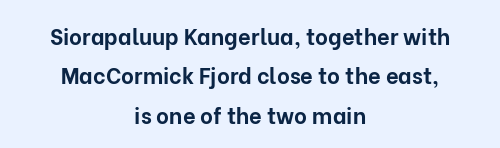
{"italic": "no", "bold": "yes", "underline": "no", "align": "center", "line_spacing_ratio": 1.79, "letter_spacing": "normal", "letter_spacing_em": 0.0, "glyph_px": 22}
